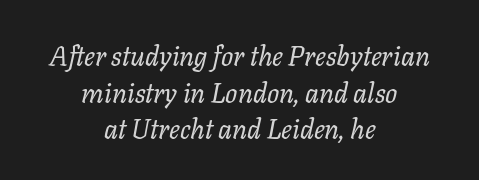
The specimen omits any rule beneath the text block's lines. Each word holds together tightly as a unit, with standard inter-letter gaps. A light-to-regular cut is what we see here. Students, observe: this is what conventionally led text looks like.
